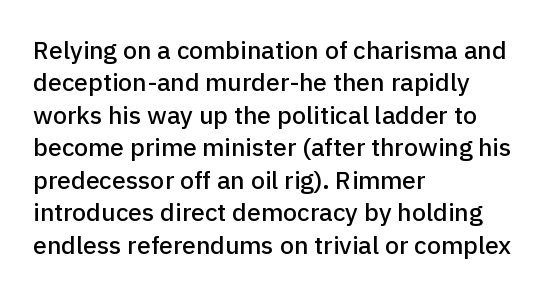
Q: Is the text italic (slanted)? A: No, it is upright.
Q: Is the text underlined? A: No.
Q: How is the paragraph aligned? A: Left-aligned.
Q: Is the spacing between letters normal or unusually wide? A: Normal.
Q: Is the spacing between lines tight, normal or loose? A: Normal.
